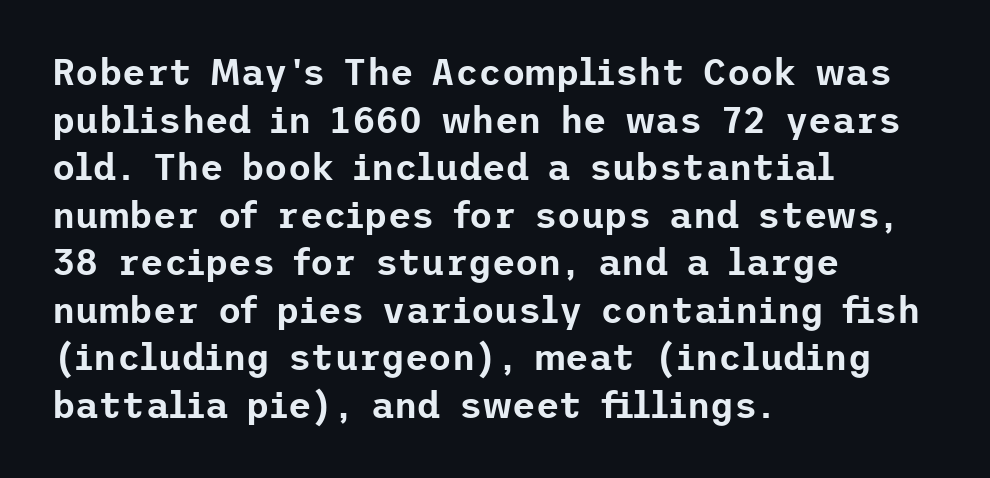
Q: Is the text italic (slanted)? A: No, it is upright.
Q: Is the typeface a serif or a sans-serif typeface? A: Sans-serif.
Q: Is the text underlined? A: No.
Q: How is the paragraph aligned? A: Left-aligned.
Q: Is the spacing between letters normal or unusually wide? A: Normal.
Q: Is the spacing between lines tight, normal or loose? A: Normal.
Q: Width (condensed, normal, or wide)? A: Normal.
Q: Stroke contrast? A: Low.
Q: x-height? A: Medium.
